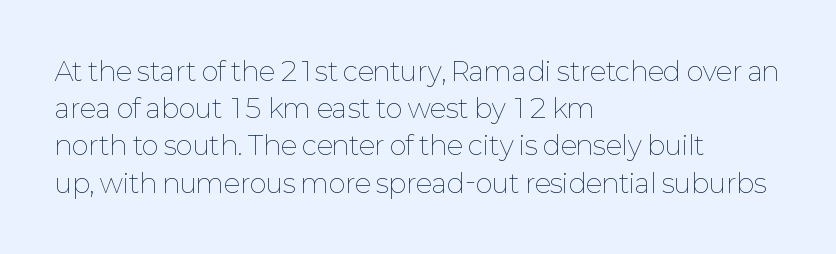
The rendering anchors every line to the left-hand side. A clean baseline with only descenders dipping below it. No chunkiness to these letters — they're not bold. Leading matches the norm, producing a regular column. Ascenders rise straight up at ninety degrees. Nobody touched the tracking dial on this one.
